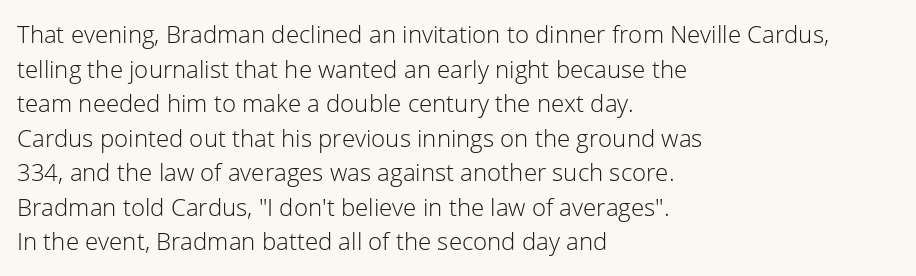
Regarding leading, the lines here are spaced in the standard way. The letters look calm and open, with moderate or lighter stems. Layout note: lines flush left. The rendering keeps characters at their native spacing. The lettering stays uniformly vertical, giving the passage a roman look. Underline: absent.
